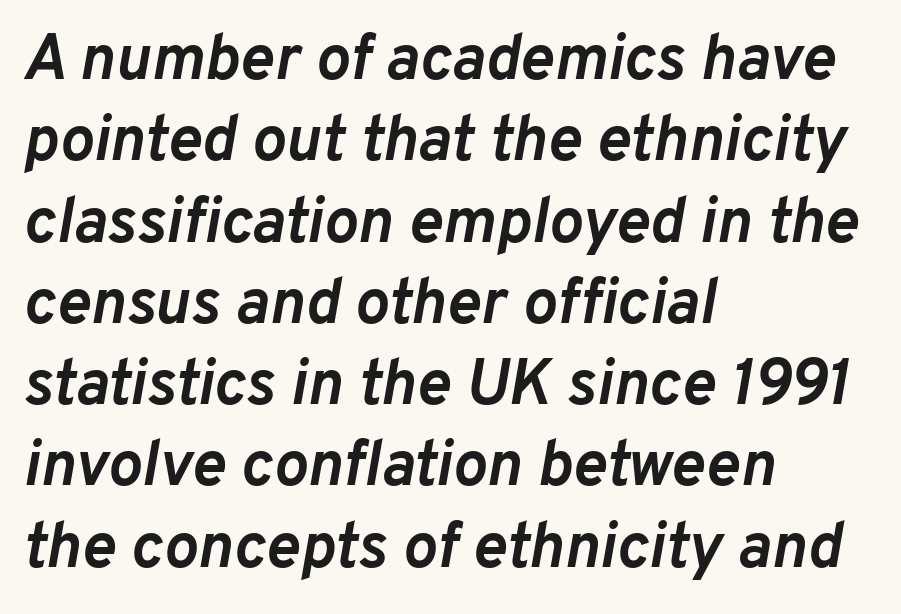
The image shows 64 px semibold type, italic (leaning right); set left-aligned, normal line spacing (1.27x), normal letter spacing, not underlined; low stroke contrast and a medium x-height.
